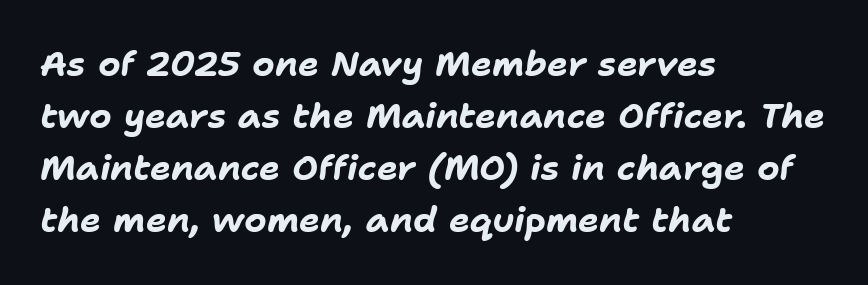
Evenly set lines give the paragraph a standard silhouette. The lettering tilts uniformly, giving the passage an italic look. A full-strength bold gives these letters their thick strokes. The rendering anchors every line to the left-hand side. Glyph-to-glyph distance matches everyday printed text.
